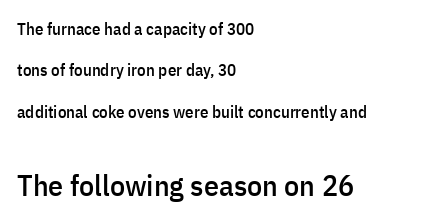
Compared with a centered layout, this one pins lines to the left instead. A roman cut, with each character standing at attention. Spacing verdict: proportional, widths tailored to each character. Note: no serifs on the glyphs.
